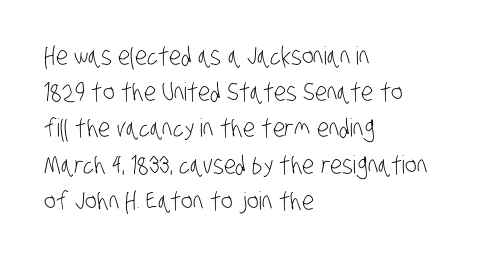
The image shows 25 px text type; set left-aligned, normal line spacing (1.45x), normal letter spacing, not underlined.
